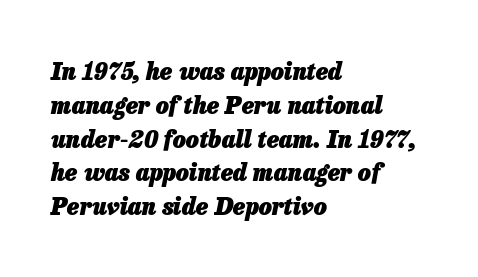
{"italic": "yes", "lean": "right", "slant_degrees": 13, "bold": "yes", "underline": "no", "align": "left", "line_spacing": "normal", "line_spacing_ratio": 1.47, "letter_spacing": "normal", "letter_spacing_em": 0.0, "glyph_px": 23}
